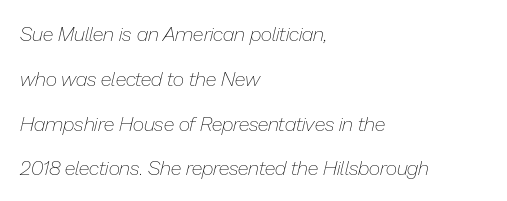
The image shows 20 px text type, italic (leaning right); set left-aligned, loose line spacing (2.24x), normal letter spacing, not underlined.
